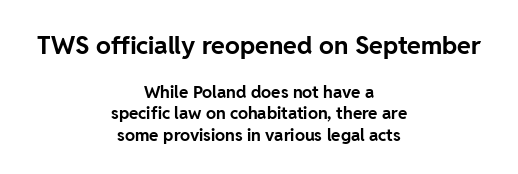
The rag falls on both sides of this text block equally. Spacing between characters is what you'd get straight out of the box. Vertical spacing — default. This is heavy type, rendered in bold.
